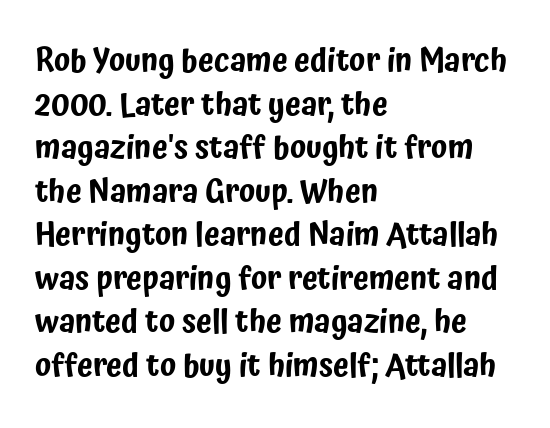
The image shows 32 px condensed sans-serif type, upright; set left-aligned, normal line spacing (1.36x), normal letter spacing, not underlined; low stroke contrast and a medium x-height.
